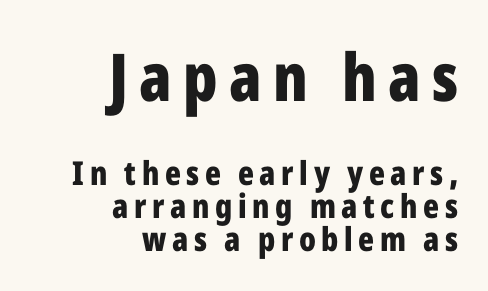
The image shows 66 px bold, condensed sans-serif type, upright; set right-aligned, tight line spacing (1.0x), not underlined; the first (top) block is 2.0x larger; low stroke contrast and a medium x-height.
